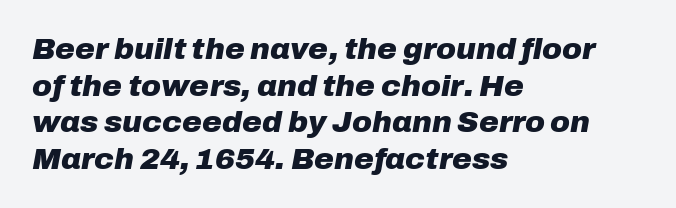
The image shows 30 px heavy type, italic (leaning right); set left-aligned, line spacing 1.22x, normal letter spacing, not underlined; low stroke contrast and a medium x-height.
